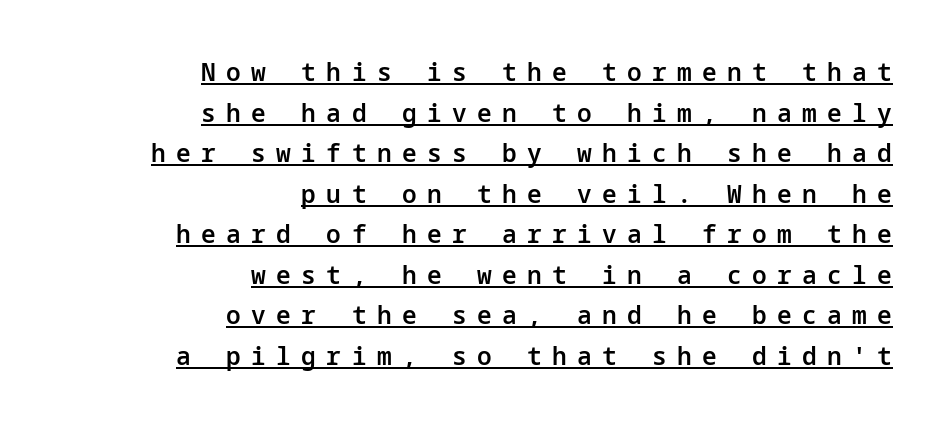
{"italic": "no", "bold": "semi", "underline": "yes", "align": "right", "line_spacing": "normal", "line_spacing_ratio": 1.56, "letter_spacing": "wide", "letter_spacing_em": 0.4, "glyph_px": 26}
